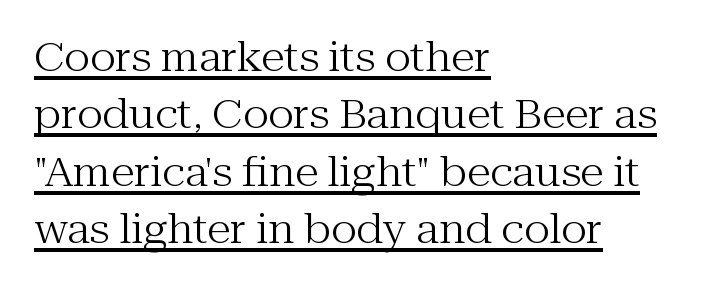
Q: Is the text bold? A: No.
Q: Is the text italic (slanted)? A: No, it is upright.
Q: Is the typeface a serif or a sans-serif typeface? A: Serif.
Q: Is the text underlined? A: Yes.
Q: How is the paragraph aligned? A: Left-aligned.
Q: Is the spacing between letters normal or unusually wide? A: Normal.
Q: Is the spacing between lines tight, normal or loose? A: Normal.
Q: Width (condensed, normal, or wide)? A: Normal.
Q: Stroke contrast? A: Medium.
Q: x-height? A: Medium.
Q: Monospaced? A: No.
